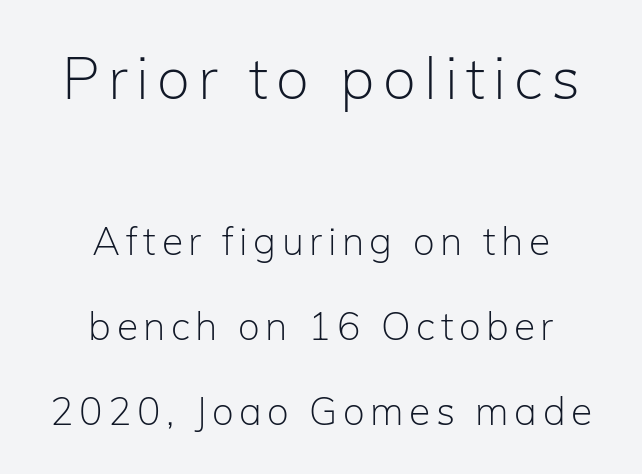
{"serif": "no", "italic": "no", "bold": "no", "weight": "light", "width": "normal", "stroke_contrast": "low", "x_height": "medium", "monospaced": "no", "underline": "no", "align": "center", "line_spacing": "loose", "line_spacing_ratio": 2.18, "larger_block": "first", "size_ratio": 1.51, "glyph_px": 59}
